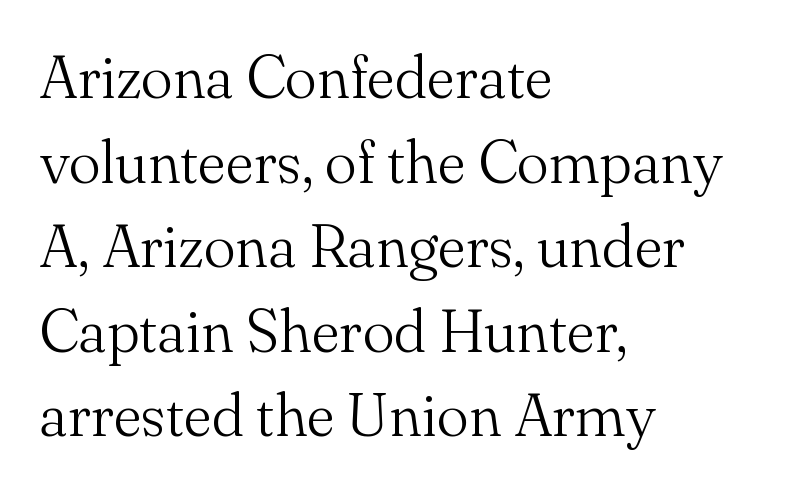
Q: Is the text bold? A: No.
Q: Is the text italic (slanted)? A: No, it is upright.
Q: Is the typeface a serif or a sans-serif typeface? A: Serif.
Q: Is the text underlined? A: No.
Q: How is the paragraph aligned? A: Left-aligned.
Q: Is the spacing between letters normal or unusually wide? A: Normal.
Q: Is the spacing between lines tight, normal or loose? A: Normal.
Q: Width (condensed, normal, or wide)? A: Normal.
Q: Stroke contrast? A: Medium.
Q: x-height? A: Small.
Q: Monospaced? A: No.
